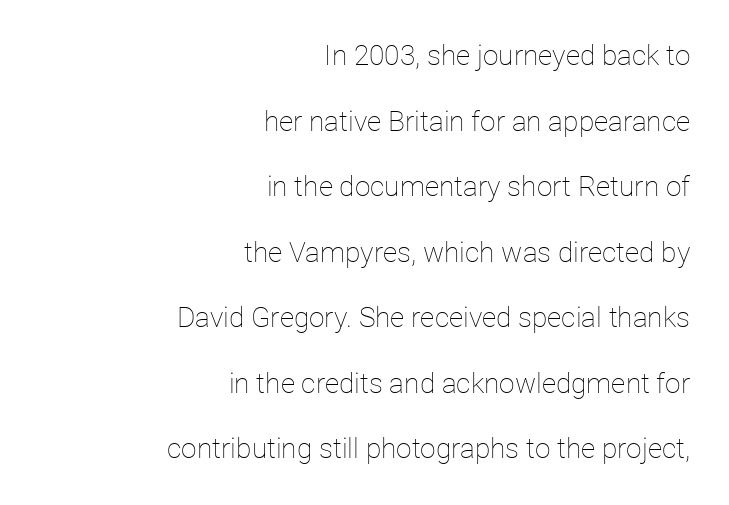
The image shows 28 px thin type, upright; set right-aligned, loose line spacing (2.34x), normal letter spacing, not underlined; low stroke contrast and a medium x-height.
